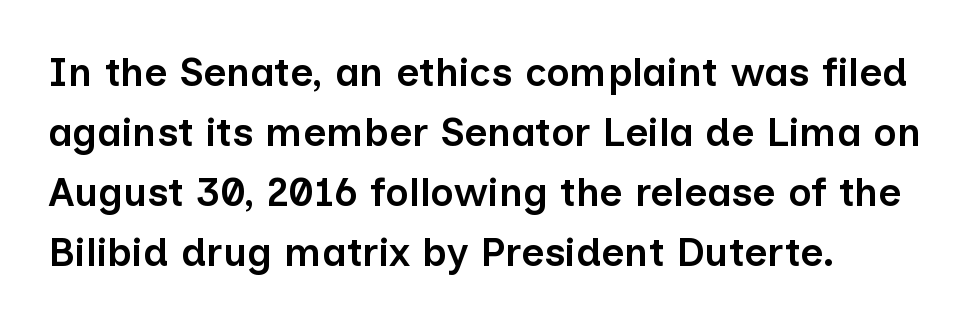
Q: Is the text bold? A: Semi-bold.
Q: Is the text italic (slanted)? A: No, it is upright.
Q: Is the typeface a serif or a sans-serif typeface? A: Sans-serif.
Q: Is the text underlined? A: No.
Q: How is the paragraph aligned? A: Left-aligned.
Q: Is the spacing between letters normal or unusually wide? A: Normal.
Q: Is the spacing between lines tight, normal or loose? A: Normal.
Q: Width (condensed, normal, or wide)? A: Normal.
Q: Stroke contrast? A: Low.
Q: x-height? A: Medium.
Q: Monospaced? A: No.
